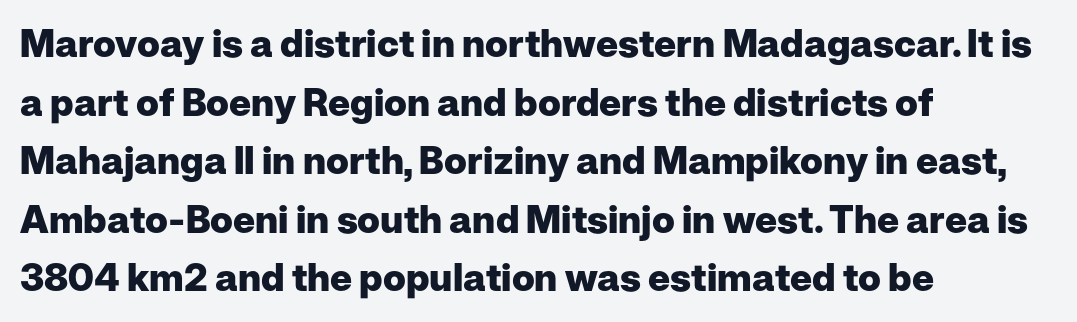
The image shows 38 px heavy sans-serif type, upright; set left-aligned, normal line spacing (1.54x), normal letter spacing, not underlined; low stroke contrast and a medium x-height.
